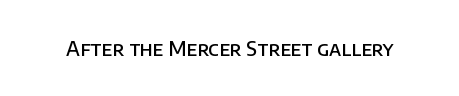
I'd describe the lettering as semibold — firm but not a full bold. The string is rendered with underlining switched off. If you drew a line through each stem, it would be perfectly vertical. Observe the ordinary spacing: letters are neighbours, not strangers.
